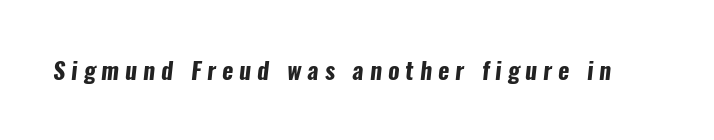
The image shows 24 px bold type; set unusually wide letter spacing (+0.25 em), not underlined.
